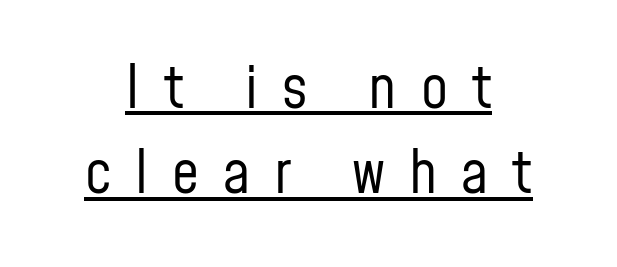
What decoration does the sample have? An underline. The lines sit at an ordinary, default distance from one another. Do the characters align in a grid? No, the font is proportional. Think standard paragraph weight, or any step lighter than that. What kind of face is this? One without serifs — a sans. Every stem runs plumb, perpendicular to the baseline.
